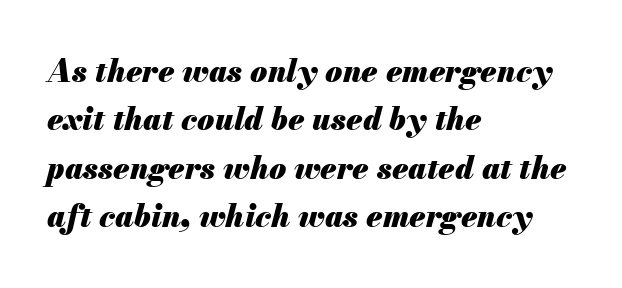
The image shows 31 px heavy type, italic (leaning right); set left-aligned, normal line spacing (1.56x), normal letter spacing, not underlined; medium stroke contrast and a small x-height.
